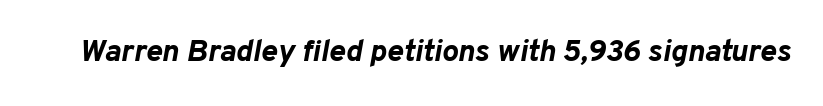
The image shows 31 px bold type, italic (leaning right); set normal letter spacing, not underlined; low stroke contrast and a medium x-height.
